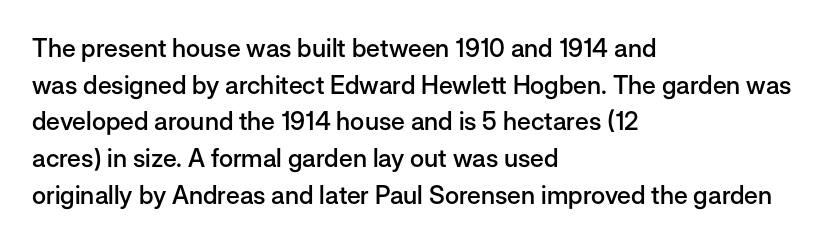
Q: Is the text bold? A: Semi-bold.
Q: Is the text italic (slanted)? A: No, it is upright.
Q: Is the text underlined? A: No.
Q: How is the paragraph aligned? A: Left-aligned.
Q: Is the spacing between letters normal or unusually wide? A: Normal.
Q: Is the spacing between lines tight, normal or loose? A: Normal.
